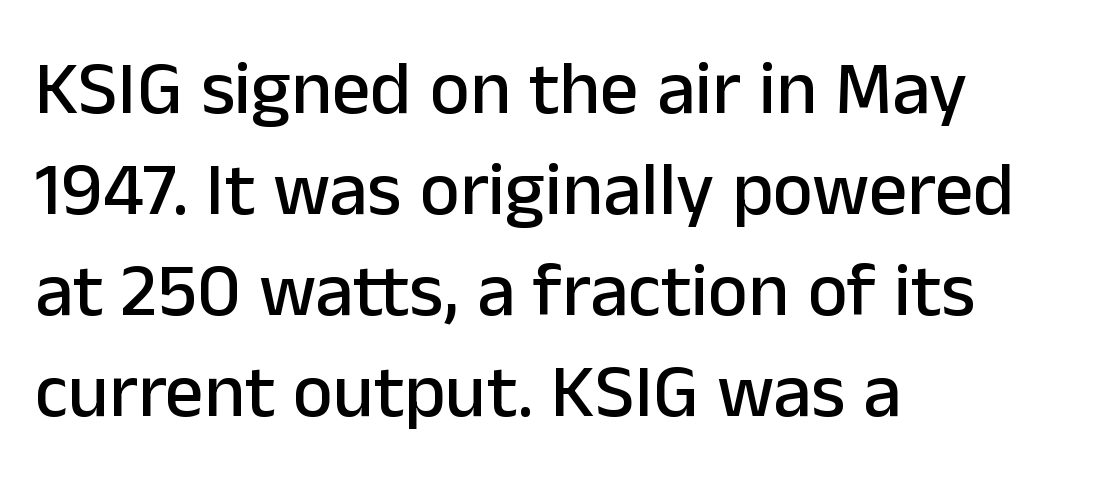
The rendering anchors every line to the left-hand side. Letter spacing: default. A typesetter would label this face a sans. The zone under the glyphs is completely vacant. Character widths vary here, with narrow letters taking less room than wide ones. Vertical strokes here are truly vertical.
